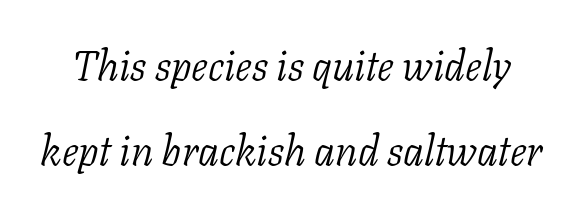
The image shows 42 px light serif type, italic (leaning right); set loose line spacing (2.03x), normal letter spacing, not underlined; low stroke contrast and a medium x-height.
